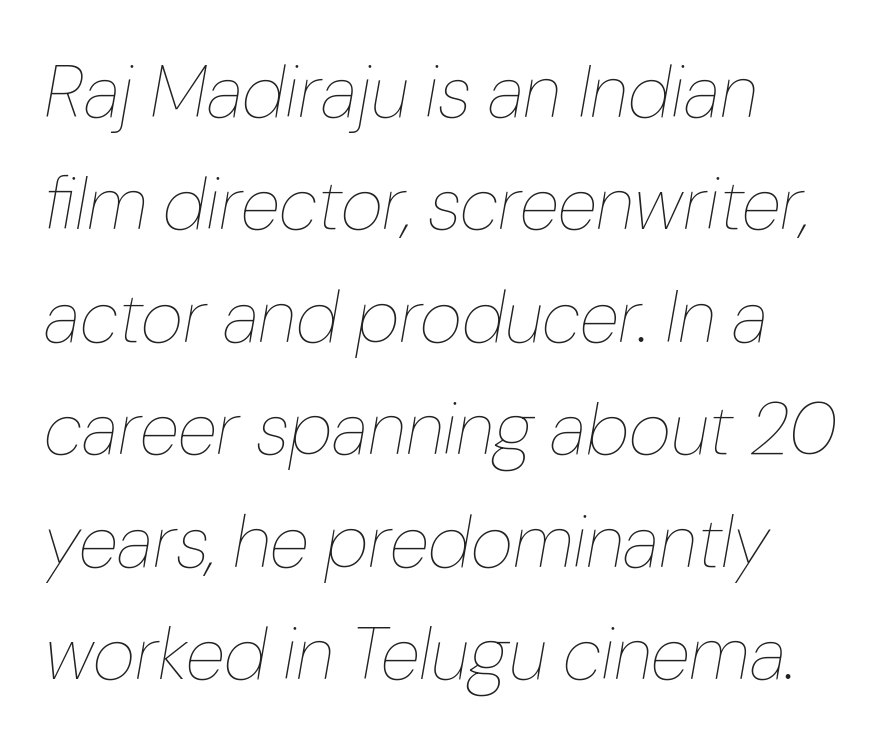
Baseline-to-baseline distance is the conventional proportion of letter height. Just letters on the line, the space beneath them empty. Ink coverage per letter is moderate at most. Honestly, the letter spacing is just normal — you wouldn't notice it.
